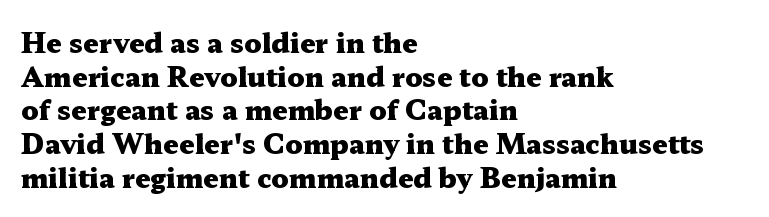
Q: Is the text bold? A: Yes.
Q: Is the text italic (slanted)? A: No, it is upright.
Q: Is the text underlined? A: No.
Q: How is the paragraph aligned? A: Left-aligned.
Q: Is the spacing between letters normal or unusually wide? A: Normal.
Q: Is the spacing between lines tight, normal or loose? A: Normal.
